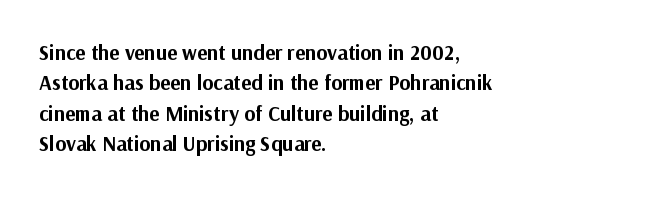
Notice how the stems are strictly vertical — no italics here. These words are printed bold, with thick strokes throughout. Leading: standard. You could call the tracking neutral — neither tight nor loose. The rendering anchors every line to the left-hand side. The words here are not underlined.
